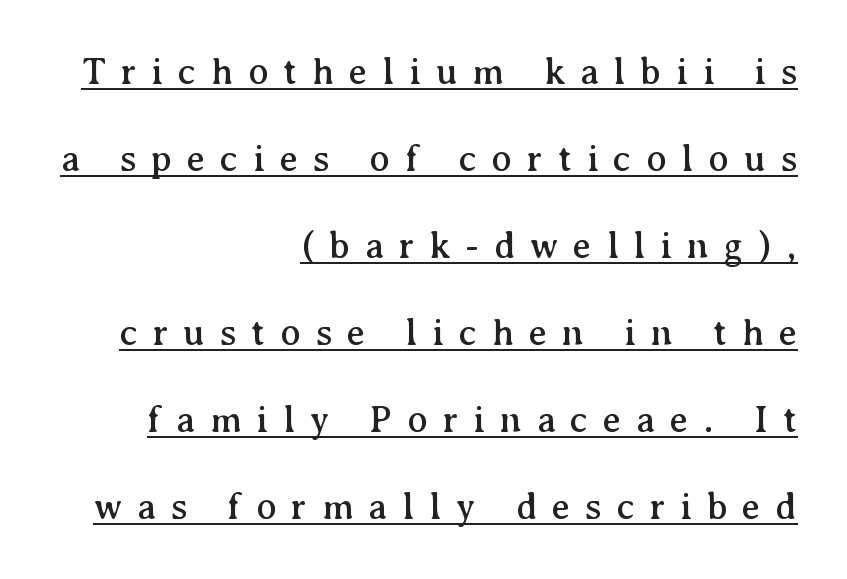
What's the leading like? Stretched, with rows far apart. This sample has the flowing, uneven cadence of proportional lettering. You can tell it's not italic because the verticals are truly vertical. What decoration does the sample have? An underline. The text block is weighted toward the right margin, trailing off unevenly leftward.
